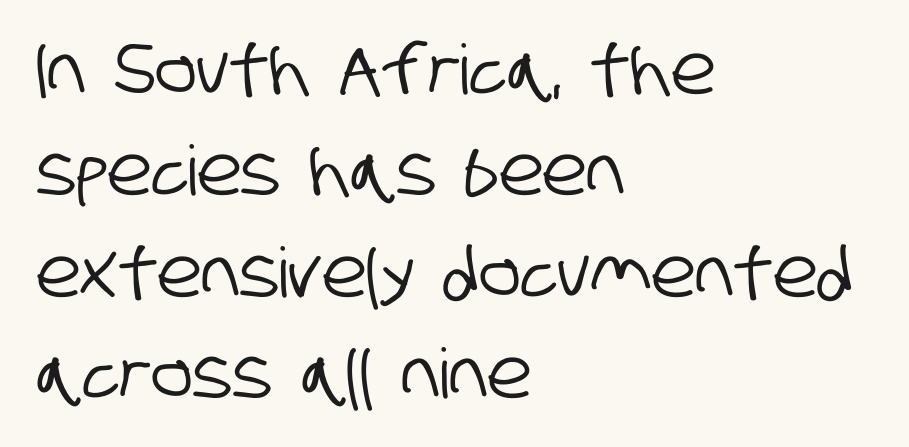
No feet cap the strokes, marking this as sans-serif type. What stands out about the letter spacing? Nothing — it is the standard amount. How would I describe the line gaps? Plain and ordinary. Think of a printed novel: that variable character pitch is what you see here. The gap between lines stays unmarked. This sample is left-justified, so line endings fall wherever the words run out.
